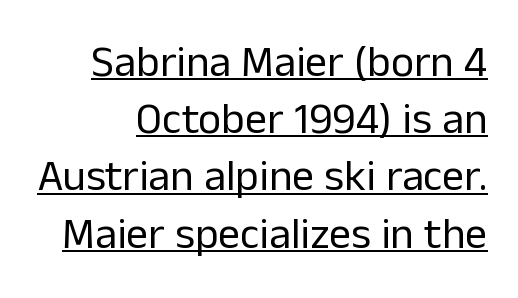
The image shows 44 px regular-weight sans-serif type, upright; set right-aligned, normal line spacing (1.3x), normal letter spacing, underlined; low stroke contrast and a medium x-height.
